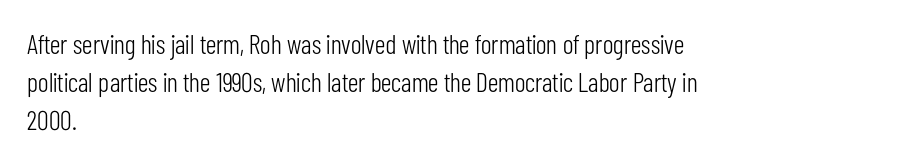
The image shows 27 px text type, upright; set left-aligned, normal line spacing (1.41x), normal letter spacing, not underlined.
